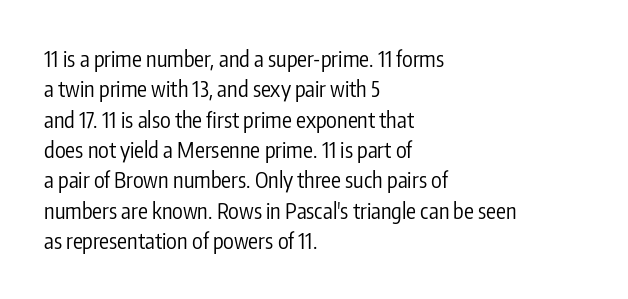
The image shows 22 px text type, upright; set left-aligned, normal line spacing (1.38x), normal letter spacing, not underlined.
